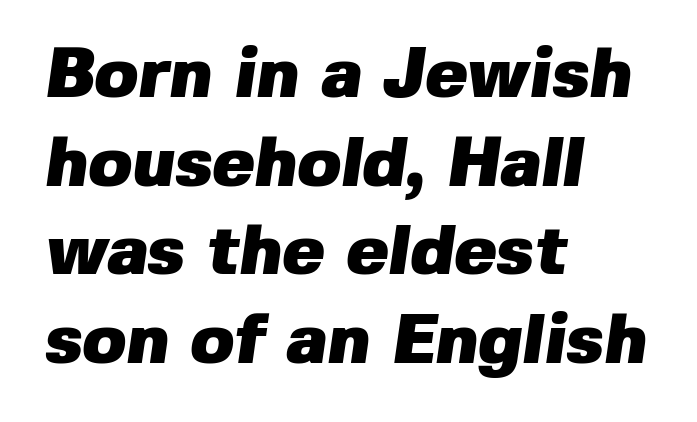
Q: Is the text bold? A: Yes.
Q: Is the typeface a serif or a sans-serif typeface? A: Sans-serif.
Q: Is the text underlined? A: No.
Q: How is the paragraph aligned? A: Left-aligned.
Q: Is the spacing between letters normal or unusually wide? A: Normal.
Q: Is the spacing between lines tight, normal or loose? A: Normal.
Q: Width (condensed, normal, or wide)? A: Normal.
Q: Stroke contrast? A: Low.
Q: x-height? A: Medium.
Q: Monospaced? A: No.
